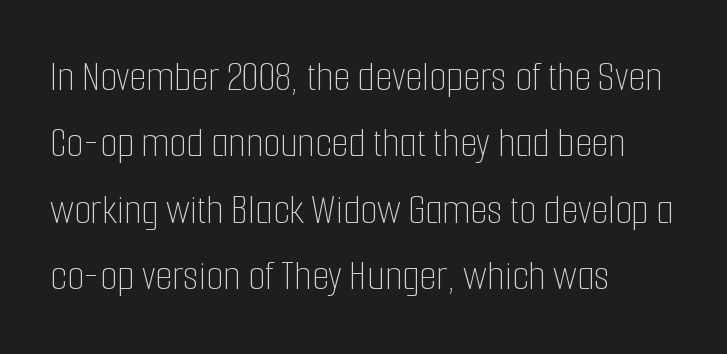
{"italic": "no", "bold": "no", "weight": "thin", "width": "condensed", "stroke_contrast": "low", "x_height": "medium", "monospaced": "no", "underline": "no", "align": "left", "line_spacing": "normal", "line_spacing_ratio": 1.51, "letter_spacing": "normal", "letter_spacing_em": 0.0, "glyph_px": 44}
